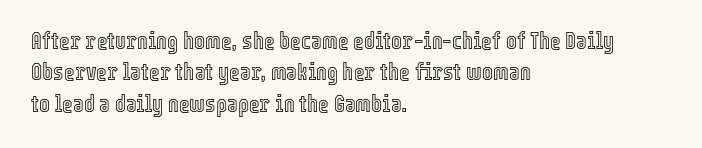
Q: Is the text italic (slanted)? A: No, it is upright.
Q: Is the text underlined? A: No.
Q: How is the paragraph aligned? A: Left-aligned.
Q: Is the spacing between letters normal or unusually wide? A: Normal.
Q: Is the spacing between lines tight, normal or loose? A: Normal.
